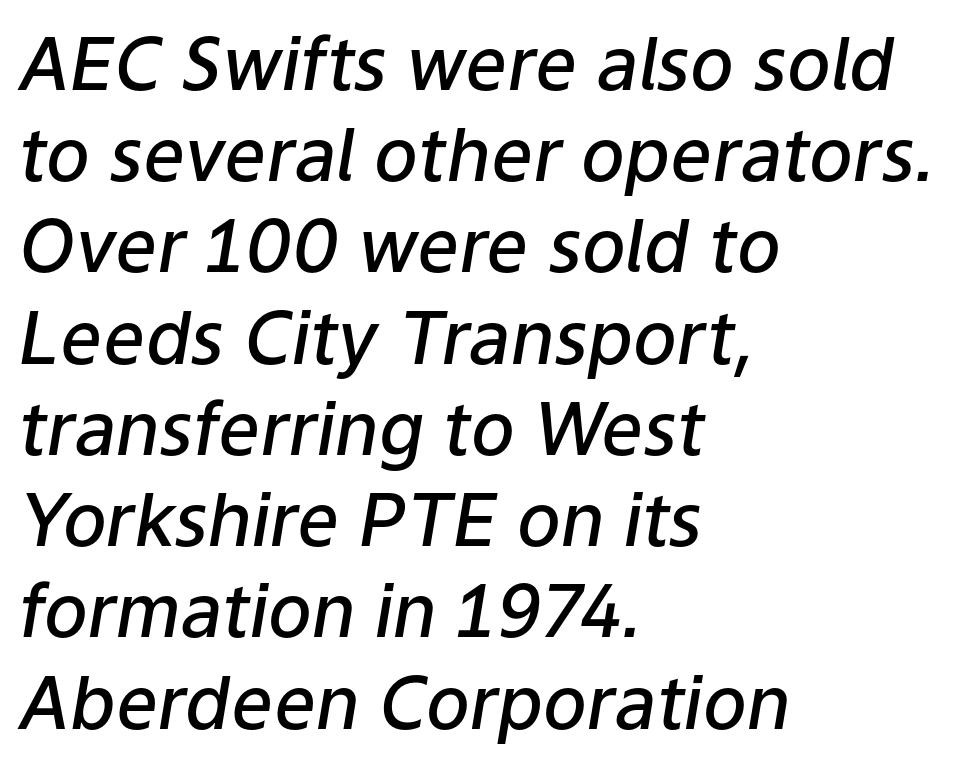
One-word summary of the alignment: left. Tall strokes in this sample are angled rather than plumb. The passage shown is semibold, sitting just below true bold. Type without underlining.
